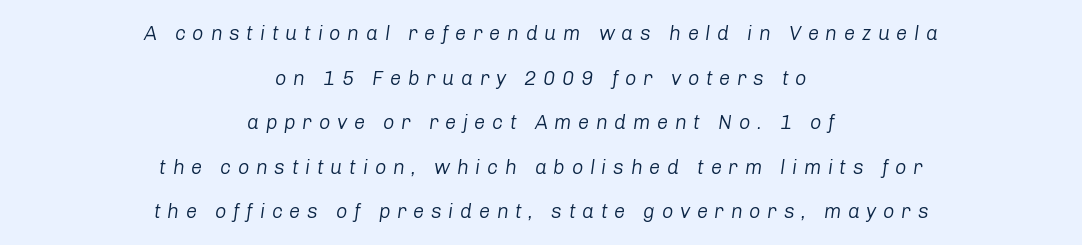
The image shows 20 px text type, italic (leaning right); set centered, loose line spacing (2.23x), unusually wide letter spacing (+0.33 em), not underlined.
